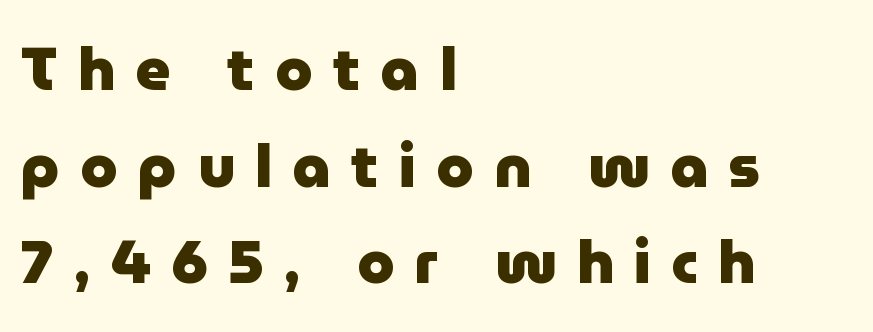
{"serif": "no", "italic": "no", "bold": "yes", "weight": "heavy", "width": "normal", "stroke_contrast": "low", "x_height": "medium", "monospaced": "no", "underline": "no", "align": "left", "line_spacing": "normal", "line_spacing_ratio": 1.61, "letter_spacing": "wide", "letter_spacing_em": 0.34, "glyph_px": 60}
